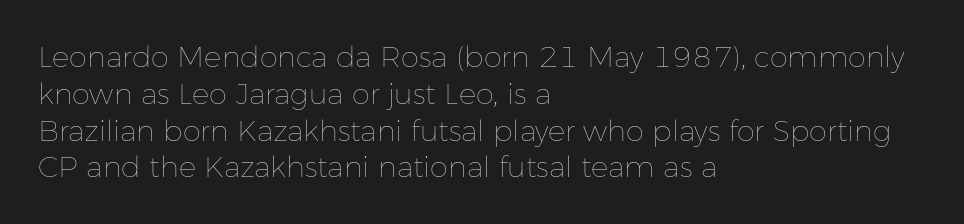
No chunkiness to these letters — they're not bold. Clear beneath every line of the passage. Successive baselines arrive at the customary interval. The face used here is rendered with its standard letterfit. Each line starts at the same left margin while the right side varies.
